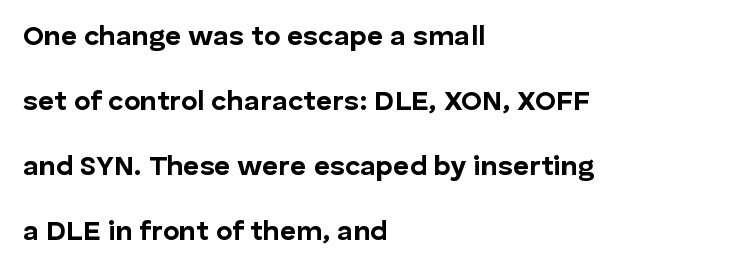
Stroke terminals: plain, sans-serif. A bare baseline throughout the passage. You'd pick this weight for a headline — it's a proper bold. Rendered with straight, roman letterforms. Visually the block forms a straight wall on the left and a jagged coastline on the right. Each word holds together tightly as a unit, with standard inter-letter gaps.
